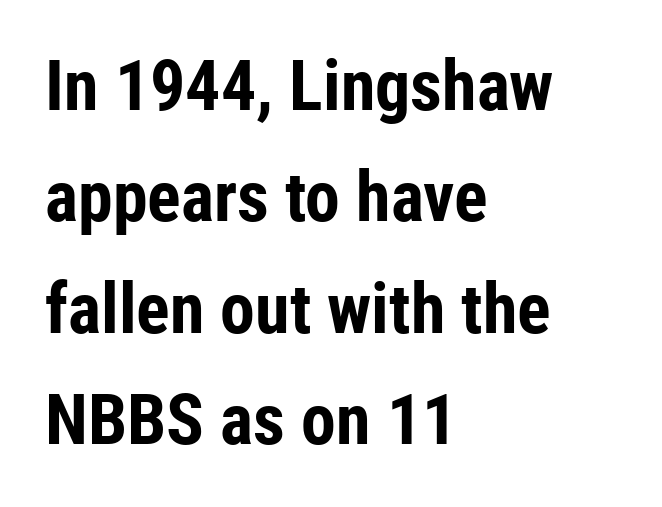
Q: Is the text bold? A: Yes.
Q: Is the text italic (slanted)? A: No, it is upright.
Q: Is the typeface a serif or a sans-serif typeface? A: Sans-serif.
Q: Is the text underlined? A: No.
Q: How is the paragraph aligned? A: Left-aligned.
Q: Is the spacing between letters normal or unusually wide? A: Normal.
Q: Is the spacing between lines tight, normal or loose? A: Normal.
Q: Width (condensed, normal, or wide)? A: Condensed.
Q: Stroke contrast? A: Low.
Q: x-height? A: Medium.
Q: Monospaced? A: No.
